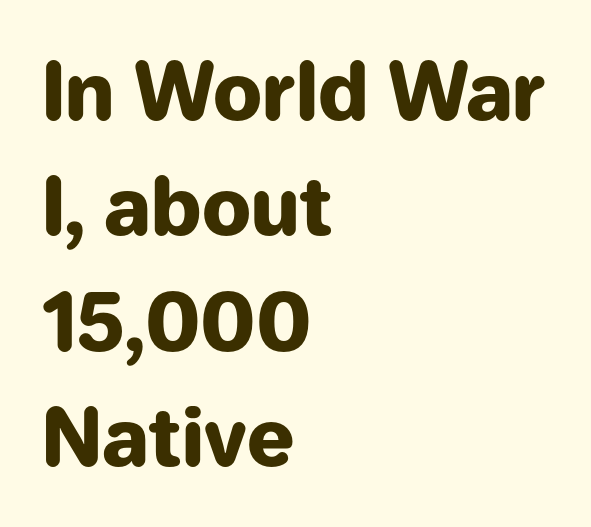
The image shows 78 px heavy sans-serif type, upright; set left-aligned, normal line spacing (1.48x), normal letter spacing, not underlined; low stroke contrast and a medium x-height.
